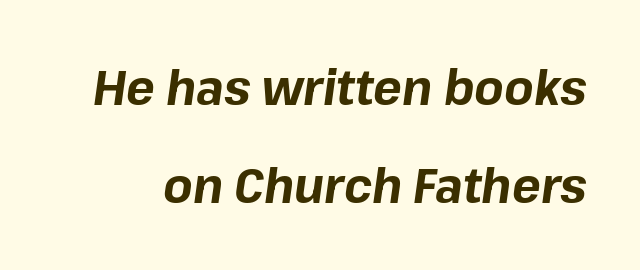
Q: Is the text bold? A: Yes.
Q: Is the text italic (slanted)? A: Yes, it leans right by about 8 degrees.
Q: Is the text underlined? A: No.
Q: Is the spacing between letters normal or unusually wide? A: Normal.
Q: Is the spacing between lines tight, normal or loose? A: Loose.
Q: Width (condensed, normal, or wide)? A: Normal.
Q: Stroke contrast? A: Low.
Q: x-height? A: Medium.
Q: Monospaced? A: No.
